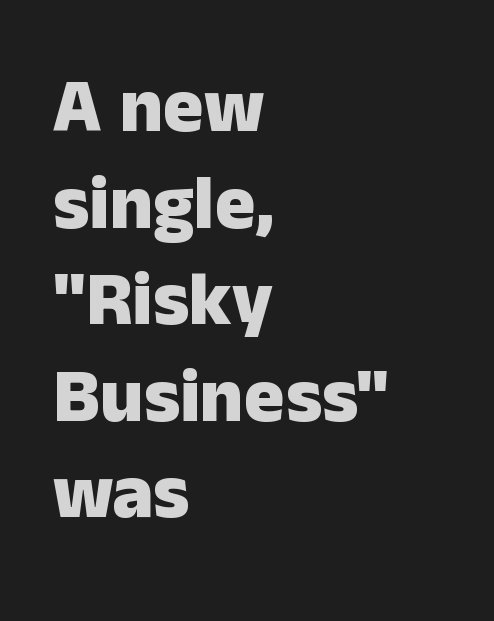
The image shows 76 px heavy sans-serif type, upright; set left-aligned, normal line spacing (1.27x), normal letter spacing, not underlined; low stroke contrast and a medium x-height.
